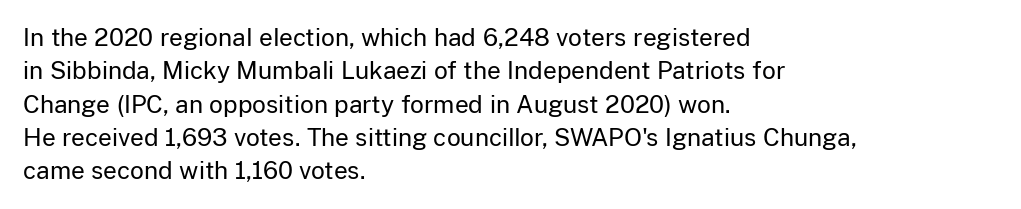
{"italic": "no", "bold": "no", "underline": "no", "align": "left", "line_spacing": "normal", "line_spacing_ratio": 1.39, "letter_spacing": "normal", "letter_spacing_em": 0.0, "glyph_px": 24}
